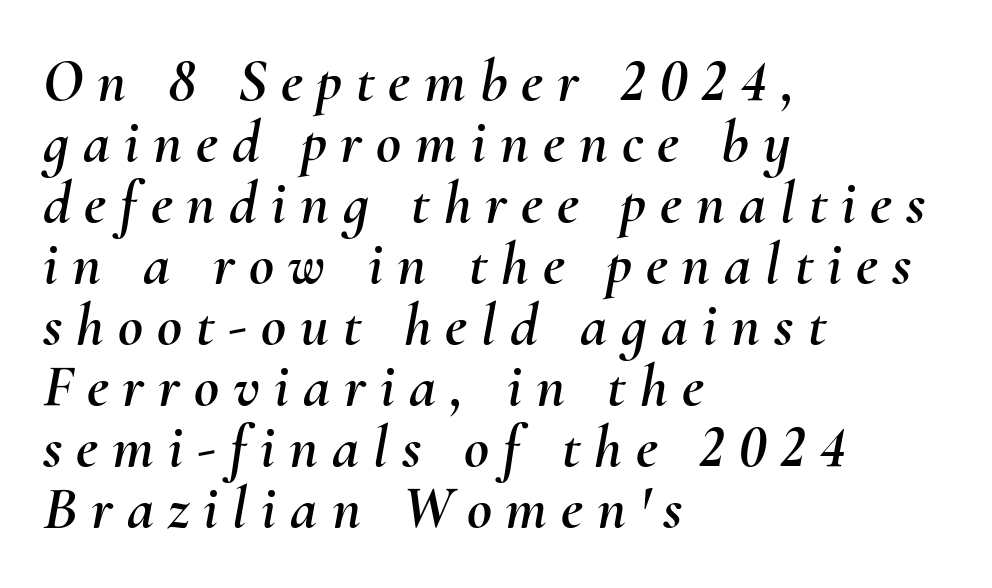
The paragraph shown leans on its left margin. The space directly below the letters is spotless. Do the characters align in a grid? No, the font is proportional. The face used here is rendered with a markedly widened letterfit. Quick note: italic. The rendering uses a small line-height, squeezing the rows.
